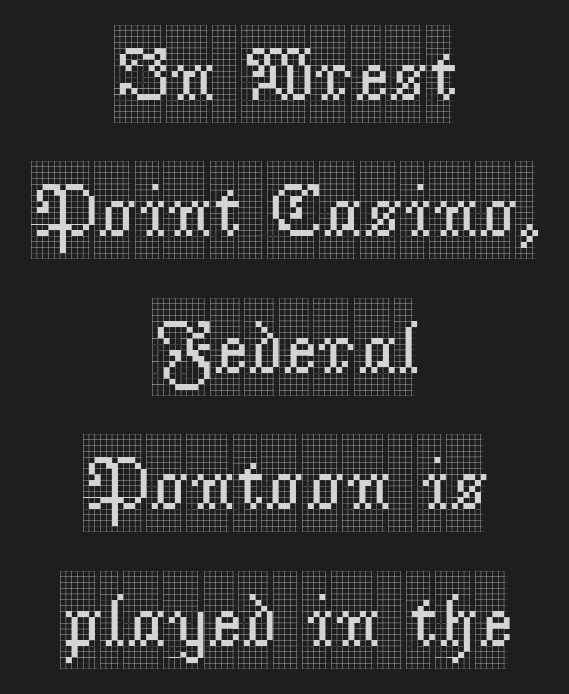
Horizontal alignment here is central, giving a formal, balanced look. The string is rendered with underlining switched off. Each word holds together tightly as a unit, with standard inter-letter gaps. Old-style or modern, the face here clearly has serifs. These lines were composed using upright roman letters.
